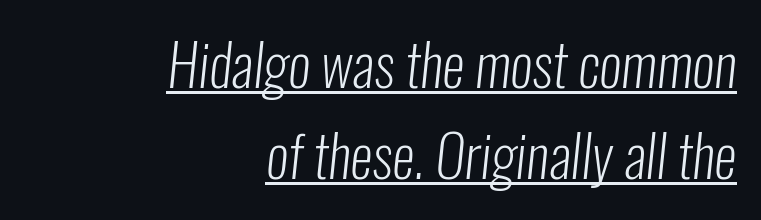
Q: Is the text bold? A: No.
Q: Is the typeface a serif or a sans-serif typeface? A: Sans-serif.
Q: Is the text underlined? A: Yes.
Q: How is the paragraph aligned? A: Right-aligned.
Q: Is the spacing between letters normal or unusually wide? A: Normal.
Q: Is the spacing between lines tight, normal or loose? A: Normal.
Q: Width (condensed, normal, or wide)? A: Condensed.
Q: Stroke contrast? A: Low.
Q: x-height? A: Medium.
Q: Monospaced? A: No.
